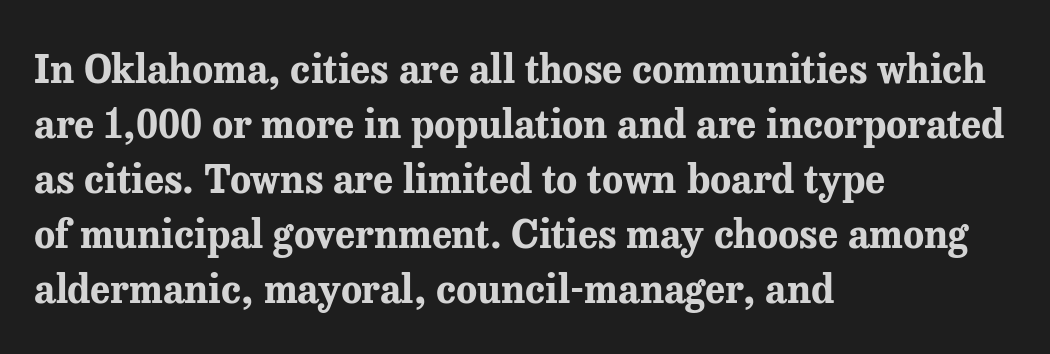
The image shows 39 px bold serif type, upright; set left-aligned, normal line spacing (1.41x), normal letter spacing, not underlined; medium stroke contrast and a medium x-height.
